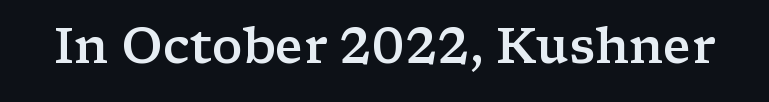
{"serif": "yes", "italic": "no", "bold": "semi", "weight": "semibold", "width": "wide", "stroke_contrast": "low", "x_height": "medium", "monospaced": "no", "underline": "no", "letter_spacing": "normal", "letter_spacing_em": 0.0, "glyph_px": 49}
